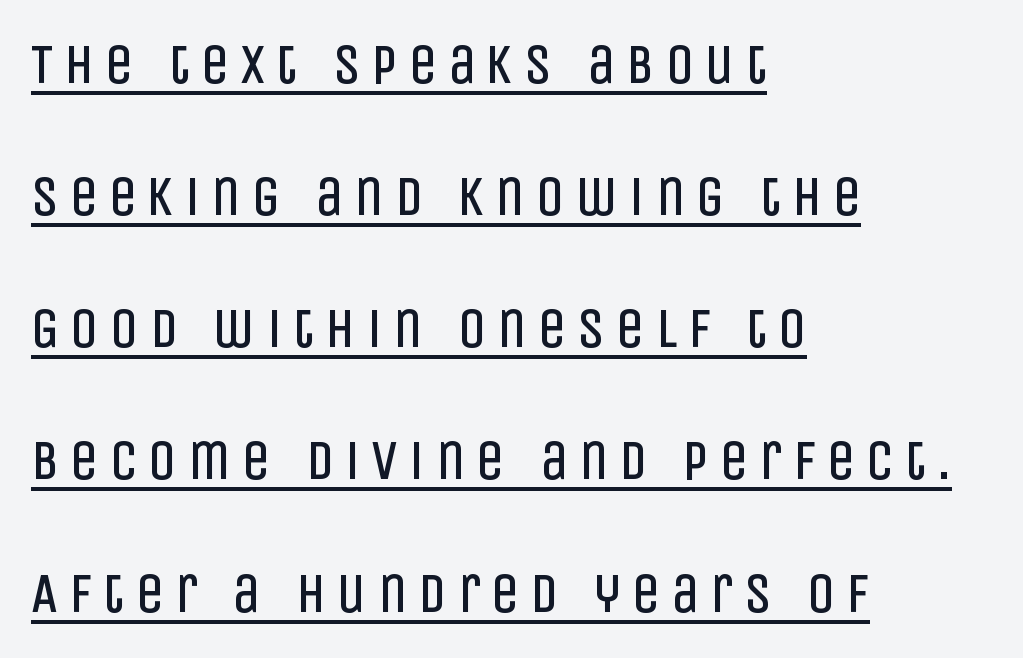
The image shows 56 px regular-weight, condensed sans-serif type, upright; set left-aligned, loose line spacing (2.36x), unusually wide letter spacing (+0.2 em), underlined; low stroke contrast and a large x-height.
